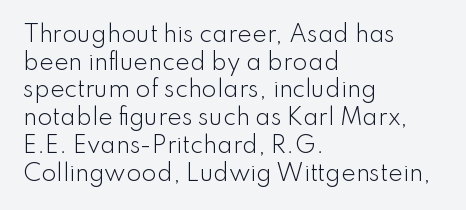
The typeface has the unassuming heft of standard copy or less. Vertical strokes here are truly vertical. A clean baseline with only descenders dipping below it. Default kerning and tracking; the words read as compact shapes.
